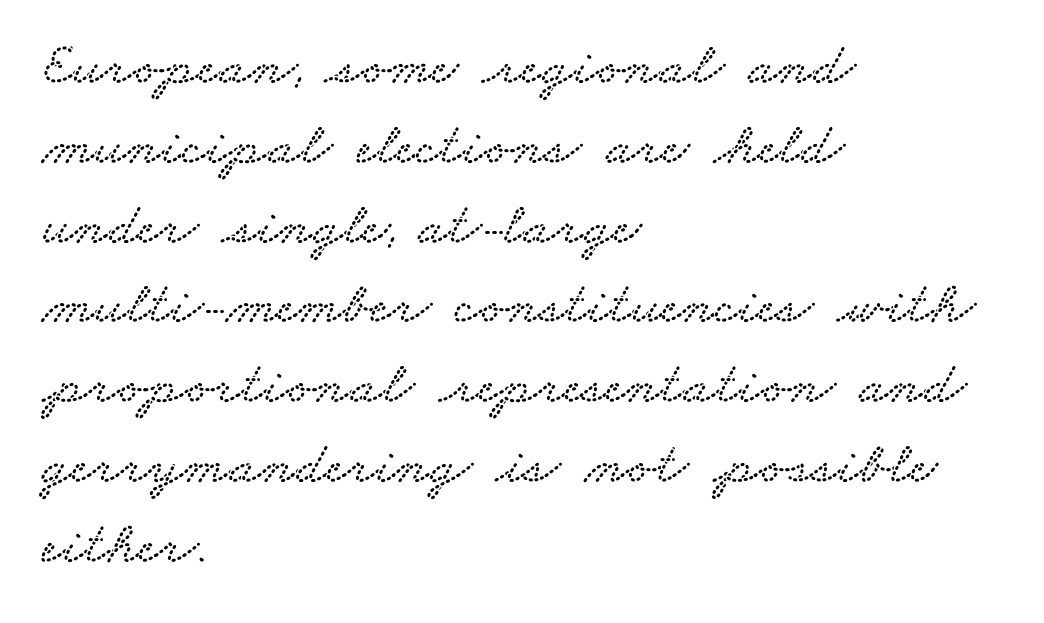
Q: Is the typeface a serif or a sans-serif typeface? A: Serif.
Q: Is the text underlined? A: No.
Q: How is the paragraph aligned? A: Left-aligned.
Q: Is the spacing between letters normal or unusually wide? A: Normal.
Q: Is the spacing between lines tight, normal or loose? A: Normal.
Q: Width (condensed, normal, or wide)? A: Wide.
Q: Stroke contrast? A: Low.
Q: x-height? A: Small.
Q: Monospaced? A: No.
